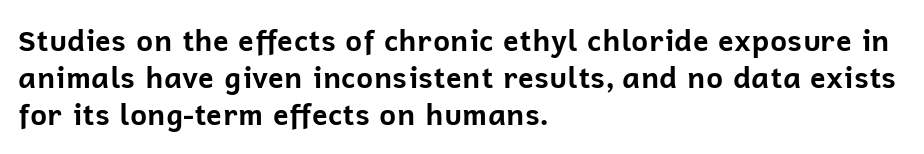
Q: Is the text bold? A: Yes.
Q: Is the text italic (slanted)? A: No, it is upright.
Q: Is the typeface a serif or a sans-serif typeface? A: Sans-serif.
Q: Is the text underlined? A: No.
Q: How is the paragraph aligned? A: Left-aligned.
Q: Is the spacing between letters normal or unusually wide? A: Normal.
Q: Is the spacing between lines tight, normal or loose? A: Normal.
Q: Width (condensed, normal, or wide)? A: Normal.
Q: Stroke contrast? A: Low.
Q: x-height? A: Medium.
Q: Monospaced? A: No.
